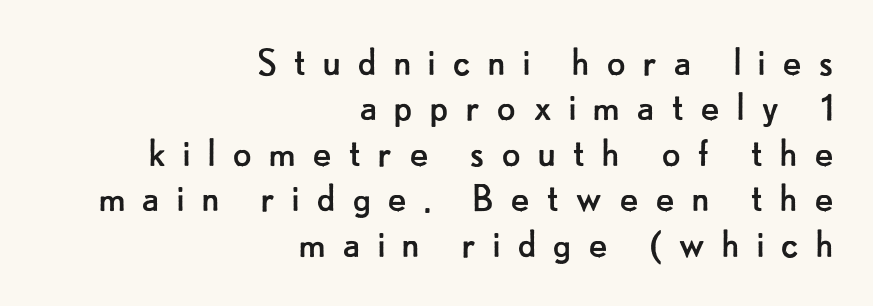
Q: Is the text bold? A: No.
Q: Is the text italic (slanted)? A: No, it is upright.
Q: Is the typeface a serif or a sans-serif typeface? A: Sans-serif.
Q: Is the text underlined? A: No.
Q: How is the paragraph aligned? A: Right-aligned.
Q: Is the spacing between letters normal or unusually wide? A: Unusually wide.
Q: Is the spacing between lines tight, normal or loose? A: Tight.
Q: Width (condensed, normal, or wide)? A: Normal.
Q: Stroke contrast? A: Low.
Q: x-height? A: Small.
Q: Monospaced? A: No.
